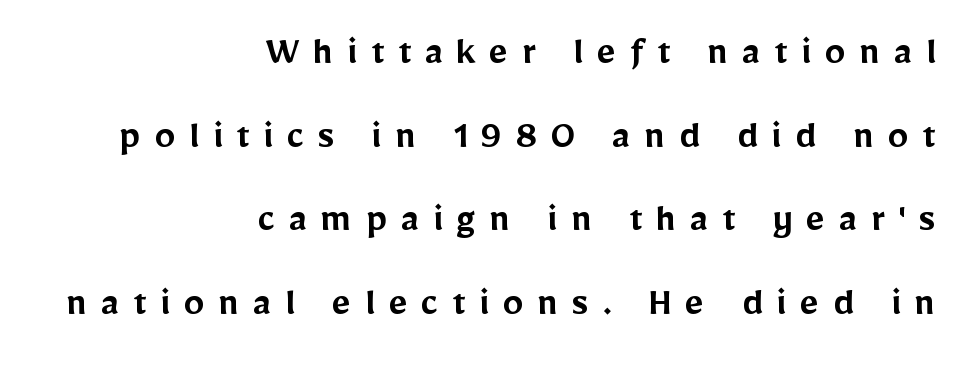
Q: Is the text bold? A: Semi-bold.
Q: Is the text italic (slanted)? A: No, it is upright.
Q: Is the typeface a serif or a sans-serif typeface? A: Sans-serif.
Q: Is the text underlined? A: No.
Q: How is the paragraph aligned? A: Right-aligned.
Q: Is the spacing between letters normal or unusually wide? A: Unusually wide.
Q: Is the spacing between lines tight, normal or loose? A: Loose.
Q: Width (condensed, normal, or wide)? A: Normal.
Q: Stroke contrast? A: Low.
Q: x-height? A: Medium.
Q: Monospaced? A: No.
